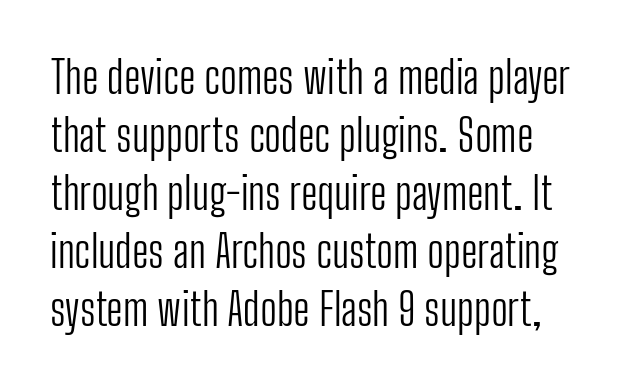
{"serif": "no", "italic": "no", "bold": "no", "weight": "light", "width": "condensed", "stroke_contrast": "low", "x_height": "medium", "monospaced": "no", "underline": "no", "line_spacing": "normal", "line_spacing_ratio": 1.32, "letter_spacing": "normal", "letter_spacing_em": 0.0, "glyph_px": 44}
